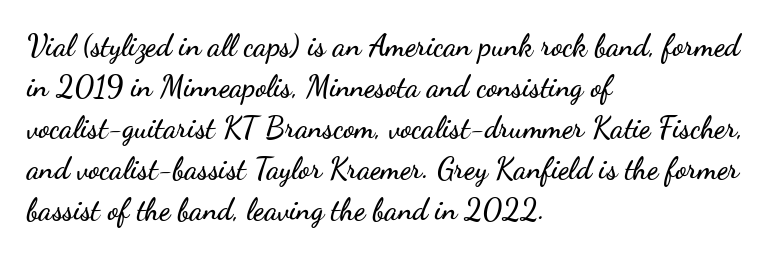
The image shows 30 px wide sans-serif type; set left-aligned, normal line spacing (1.37x), normal letter spacing, not underlined; low stroke contrast and a small x-height.
